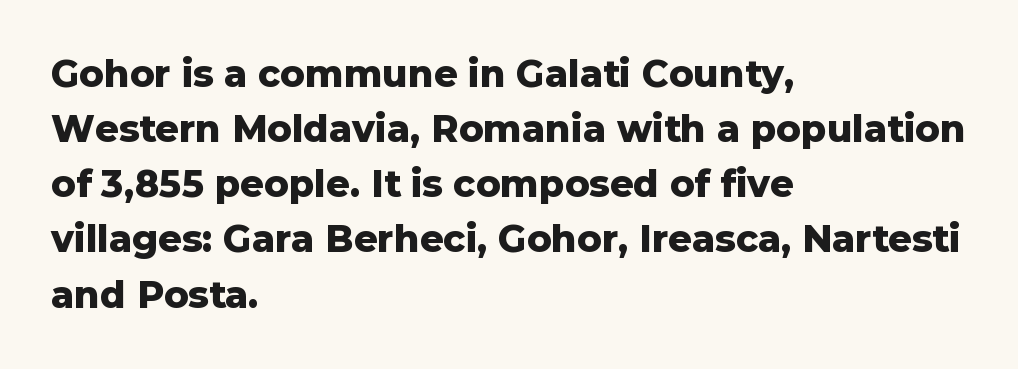
Q: Is the text bold? A: Yes.
Q: Is the text italic (slanted)? A: No, it is upright.
Q: Is the typeface a serif or a sans-serif typeface? A: Sans-serif.
Q: Is the text underlined? A: No.
Q: How is the paragraph aligned? A: Left-aligned.
Q: Is the spacing between letters normal or unusually wide? A: Normal.
Q: Is the spacing between lines tight, normal or loose? A: Normal.
Q: Width (condensed, normal, or wide)? A: Normal.
Q: Stroke contrast? A: Low.
Q: x-height? A: Medium.
Q: Monospaced? A: No.
